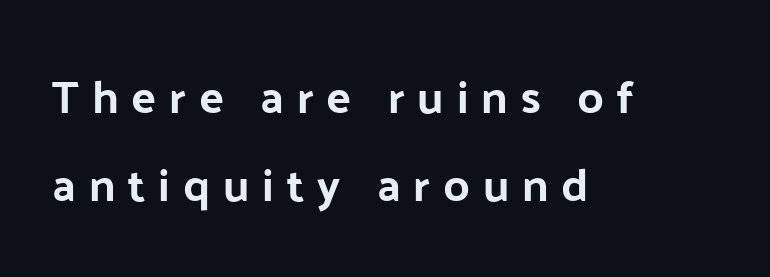
You can tell from the bare stems that sans-serif type was used. Regarding leading, the lines here are spaced well apart. The space directly below the letters is spotless. In terms of posture, this sample is upright. The compositor pushed each line to the left boundary. Varying glyph widths throughout — classic text-font behaviour.
